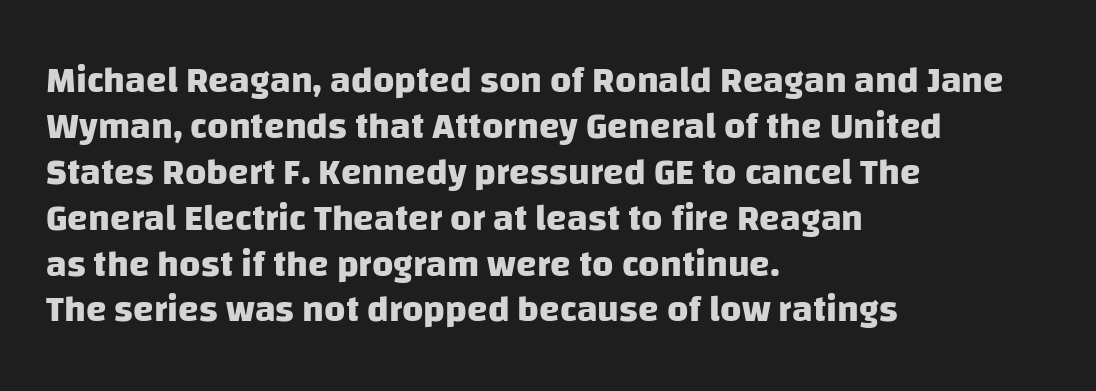
Q: Is the text bold? A: Yes.
Q: Is the typeface a serif or a sans-serif typeface? A: Sans-serif.
Q: Is the text underlined? A: No.
Q: How is the paragraph aligned? A: Left-aligned.
Q: Is the spacing between letters normal or unusually wide? A: Normal.
Q: Width (condensed, normal, or wide)? A: Normal.
Q: Stroke contrast? A: Low.
Q: x-height? A: Large.
Q: Monospaced? A: No.
